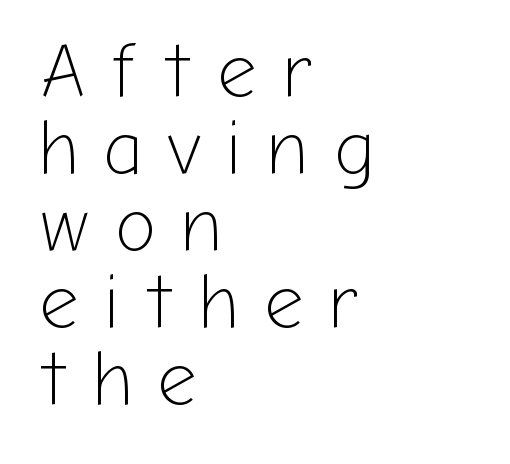
Q: Is the text bold? A: No.
Q: Is the text italic (slanted)? A: No, it is upright.
Q: Is the typeface a serif or a sans-serif typeface? A: Sans-serif.
Q: Is the text underlined? A: No.
Q: How is the paragraph aligned? A: Left-aligned.
Q: Is the spacing between letters normal or unusually wide? A: Unusually wide.
Q: Is the spacing between lines tight, normal or loose? A: Tight.
Q: Width (condensed, normal, or wide)? A: Normal.
Q: Stroke contrast? A: Low.
Q: x-height? A: Medium.
Q: Monospaced? A: No.
